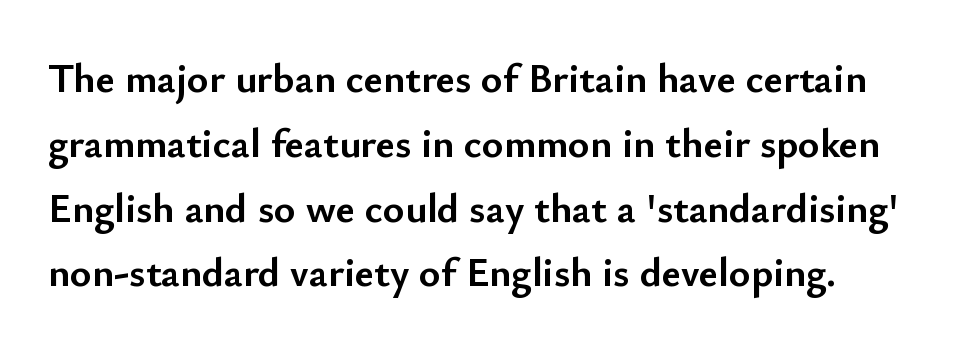
The image shows 41 px semibold sans-serif type, upright; set left-aligned, normal line spacing (1.58x), normal letter spacing, not underlined; low stroke contrast and a small x-height.
